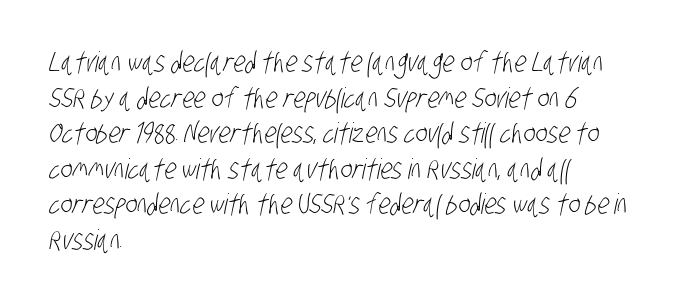
Q: Is the text bold? A: No.
Q: Is the typeface a serif or a sans-serif typeface? A: Sans-serif.
Q: Is the text underlined? A: No.
Q: How is the paragraph aligned? A: Left-aligned.
Q: Is the spacing between letters normal or unusually wide? A: Normal.
Q: Is the spacing between lines tight, normal or loose? A: Normal.
Q: Width (condensed, normal, or wide)? A: Condensed.
Q: Stroke contrast? A: Low.
Q: x-height? A: Large.
Q: Monospaced? A: No.
